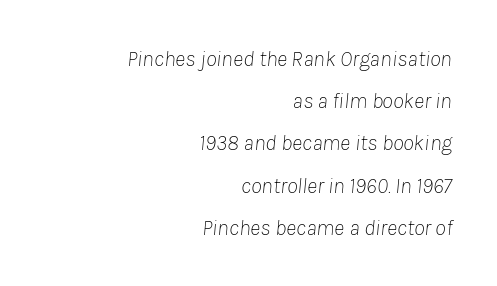
{"italic": "yes", "lean": "right", "slant_degrees": 8, "bold": "no", "underline": "no", "align": "right", "line_spacing": "loose", "line_spacing_ratio": 1.92, "letter_spacing": "normal", "letter_spacing_em": 0.0, "glyph_px": 22}
